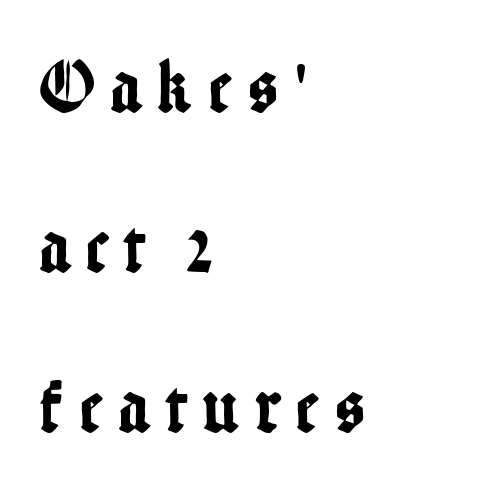
Q: Is the text italic (slanted)? A: No, it is upright.
Q: Is the typeface a serif or a sans-serif typeface? A: Sans-serif.
Q: Is the text underlined? A: No.
Q: How is the paragraph aligned? A: Left-aligned.
Q: Is the spacing between letters normal or unusually wide? A: Unusually wide.
Q: Is the spacing between lines tight, normal or loose? A: Loose.
Q: Width (condensed, normal, or wide)? A: Condensed.
Q: Stroke contrast? A: Low.
Q: x-height? A: Medium.
Q: Monospaced? A: No.
